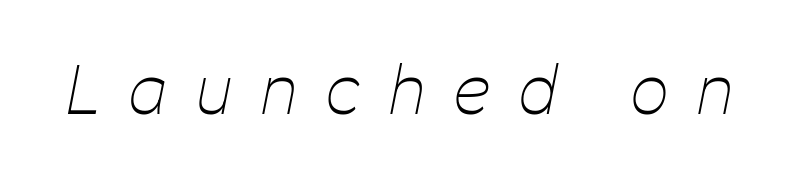
The image shows 66 px thin, condensed type, italic (leaning right); set unusually wide letter spacing (+0.44 em), not underlined; low stroke contrast and a medium x-height.
